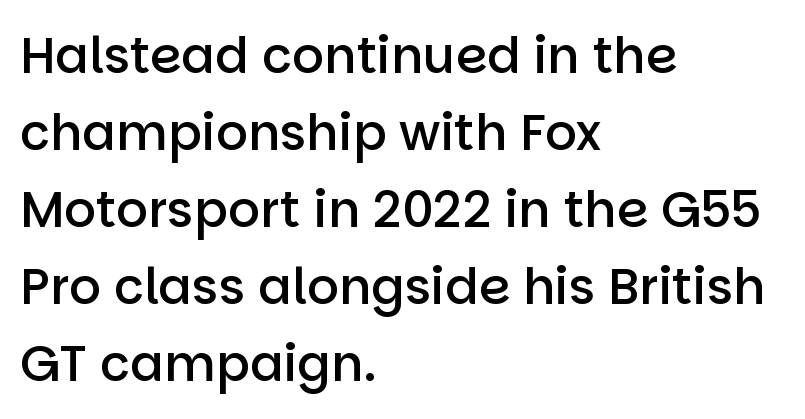
Stroke thickness is moderately raised; the sample reads as semibold. Designer's note — italics off, roman on. Baseline-to-baseline distance is the conventional proportion of letter height. Serif or sans? Sans — the stroke terminals are bare.
